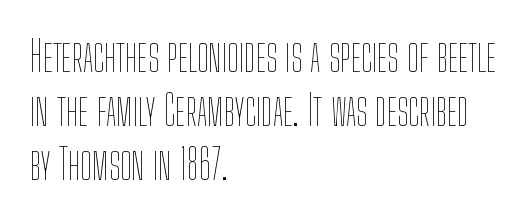
{"italic": "no", "bold": "no", "weight": "thin", "width": "condensed", "stroke_contrast": "low", "x_height": "medium", "monospaced": "no", "underline": "no", "align": "left", "line_spacing": "normal", "line_spacing_ratio": 1.28, "letter_spacing": "normal", "letter_spacing_em": 0.0, "glyph_px": 42}
